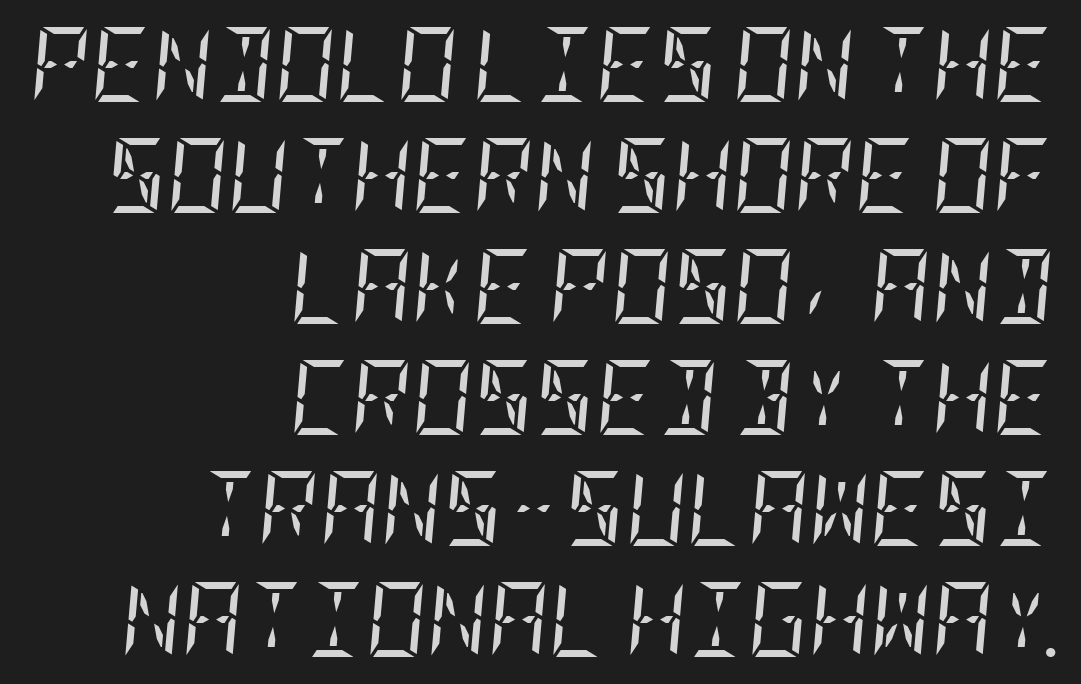
Successive baselines arrive at the customary interval. Is the block centered? No — it sits flush against the right margin. The face used here has a pronounced slope to its letters. Small tapered or slab feet sit at the stroke ends, so this counts as serif. The weight tops out at a normal text grade. The glyphs are unaccompanied by any horizontal stroke below them.
